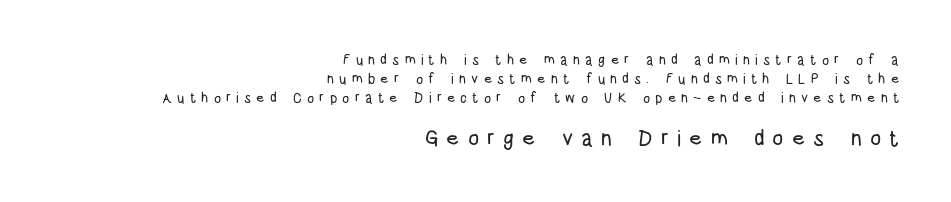
{"italic": "no", "underline": "no", "align": "right", "line_spacing": "normal", "line_spacing_ratio": 1.36, "letter_spacing": "wide", "letter_spacing_em": 0.37, "larger_block": "second", "size_ratio": 1.57, "glyph_px": 22}
